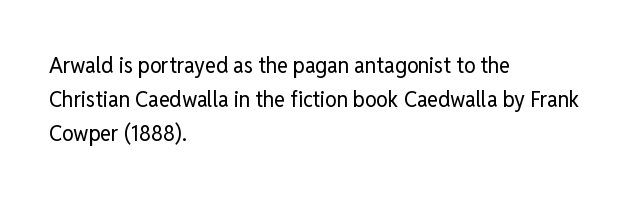
{"italic": "no", "bold": "no", "underline": "no", "align": "left", "line_spacing": "normal", "line_spacing_ratio": 1.48, "letter_spacing": "normal", "letter_spacing_em": 0.0, "glyph_px": 23}
